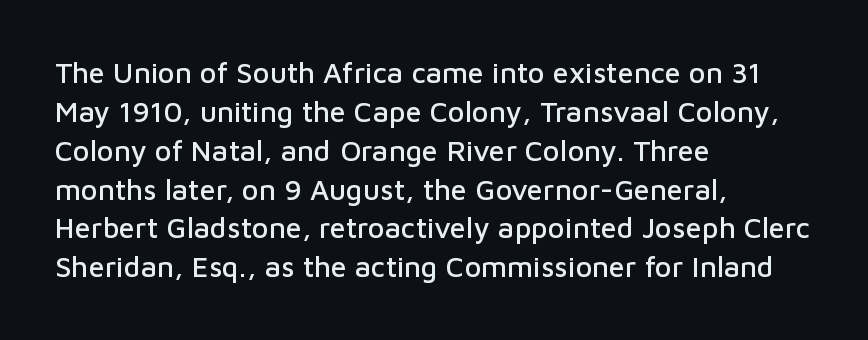
{"serif": "no", "italic": "no", "width": "normal", "stroke_contrast": "low", "x_height": "medium", "monospaced": "no", "underline": "no", "align": "left", "line_spacing": "normal", "line_spacing_ratio": 1.34, "letter_spacing": "normal", "letter_spacing_em": 0.0, "glyph_px": 29}
